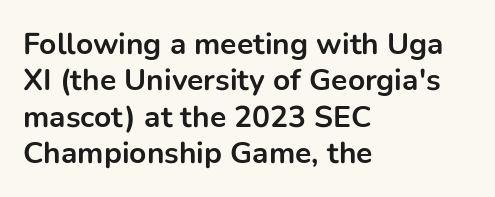
Q: Is the text bold? A: Yes.
Q: Is the text italic (slanted)? A: No, it is upright.
Q: Is the typeface a serif or a sans-serif typeface? A: Sans-serif.
Q: Is the text underlined? A: No.
Q: How is the paragraph aligned? A: Left-aligned.
Q: Is the spacing between letters normal or unusually wide? A: Normal.
Q: Width (condensed, normal, or wide)? A: Normal.
Q: Stroke contrast? A: Low.
Q: x-height? A: Medium.
Q: Monospaced? A: No.
